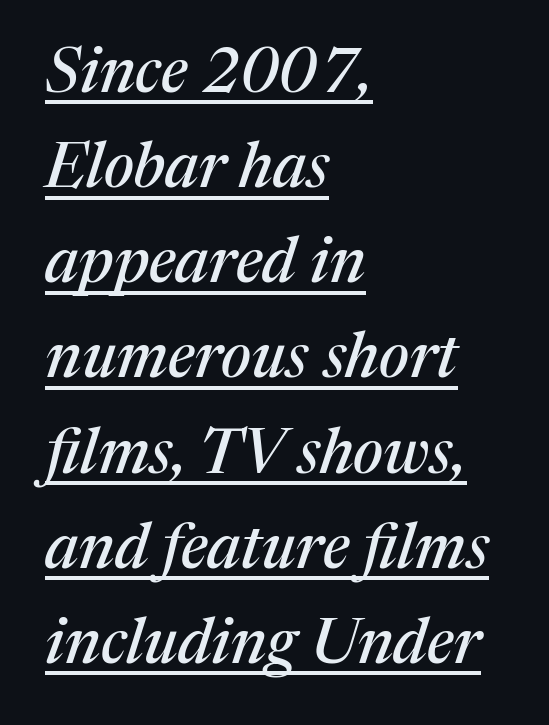
The image shows 63 px serif type, italic (leaning right); set left-aligned, normal line spacing (1.51x), normal letter spacing, underlined; medium stroke contrast and a medium x-height.
